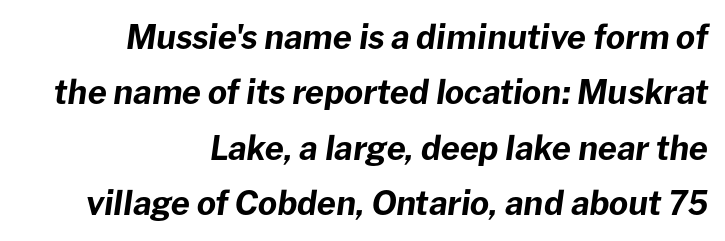
Letters rest on an invisible, unmarked baseline. The axis of the letterforms is tilted away from vertical. Summary of vertical rhythm: regular, with standard interline spacing. Do the characters align in a grid? No, the font is proportional.
